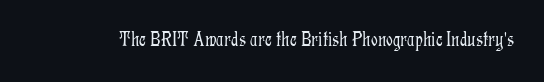
{"italic": "no", "bold": "no", "underline": "no", "letter_spacing": "normal", "letter_spacing_em": 0.0, "glyph_px": 21}
